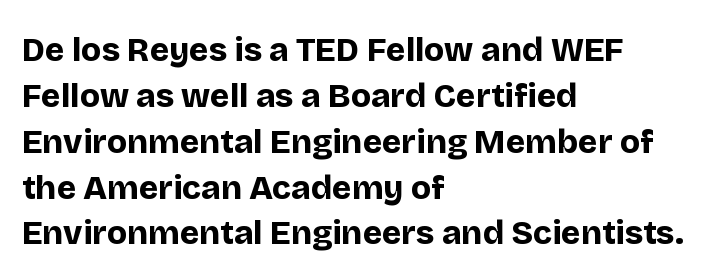
The image shows 33 px bold sans-serif type, upright; set left-aligned, normal line spacing (1.39x), normal letter spacing, not underlined; low stroke contrast and a large x-height.
